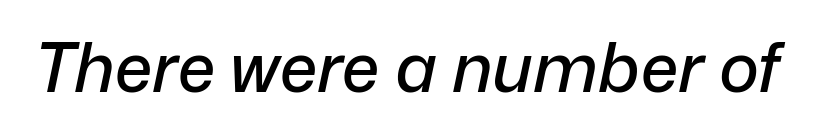
Q: Is the text italic (slanted)? A: Yes, it leans right by about 12 degrees.
Q: Is the text underlined? A: No.
Q: Is the spacing between letters normal or unusually wide? A: Normal.
Q: Width (condensed, normal, or wide)? A: Normal.
Q: Stroke contrast? A: Low.
Q: x-height? A: Medium.
Q: Monospaced? A: No.
